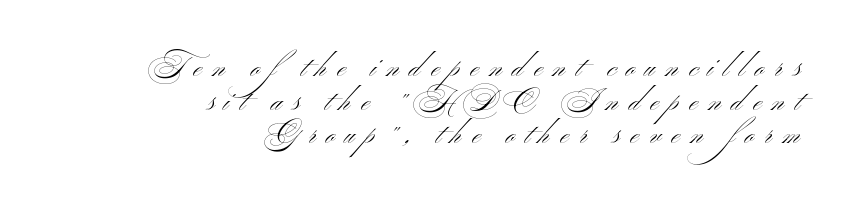
{"serif": "no", "bold": "no", "weight": "light", "width": "wide", "stroke_contrast": "medium", "x_height": "small", "monospaced": "no", "underline": "no", "align": "right", "line_spacing_ratio": 1.16, "letter_spacing": "wide", "letter_spacing_em": 0.36, "glyph_px": 29}
